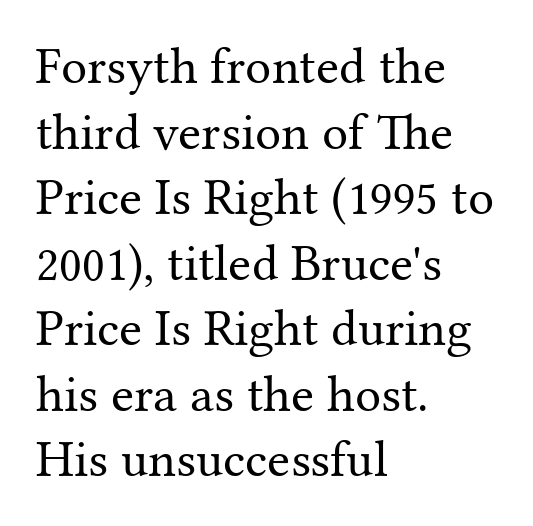
Q: Is the text bold? A: No.
Q: Is the text italic (slanted)? A: No, it is upright.
Q: Is the typeface a serif or a sans-serif typeface? A: Serif.
Q: Is the text underlined? A: No.
Q: How is the paragraph aligned? A: Left-aligned.
Q: Is the spacing between letters normal or unusually wide? A: Normal.
Q: Is the spacing between lines tight, normal or loose? A: Normal.
Q: Width (condensed, normal, or wide)? A: Normal.
Q: Stroke contrast? A: Medium.
Q: x-height? A: Medium.
Q: Monospaced? A: No.
